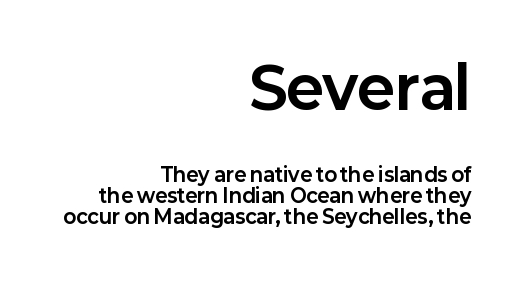
Q: Is the text bold? A: Yes.
Q: Is the text italic (slanted)? A: No, it is upright.
Q: Is the typeface a serif or a sans-serif typeface? A: Sans-serif.
Q: Is the text underlined? A: No.
Q: How is the paragraph aligned? A: Right-aligned.
Q: Is the spacing between letters normal or unusually wide? A: Normal.
Q: Is the spacing between lines tight, normal or loose? A: Tight.
Q: Which block of text is set in a larger size, the first (top) or the second (bottom)? A: The first (top) one.
Q: Width (condensed, normal, or wide)? A: Normal.
Q: Stroke contrast? A: Low.
Q: x-height? A: Medium.
Q: Monospaced? A: No.
